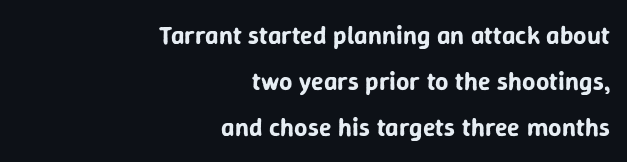
{"italic": "no", "underline": "no", "align": "right", "line_spacing_ratio": 1.76, "letter_spacing": "normal", "letter_spacing_em": 0.0, "glyph_px": 26}
